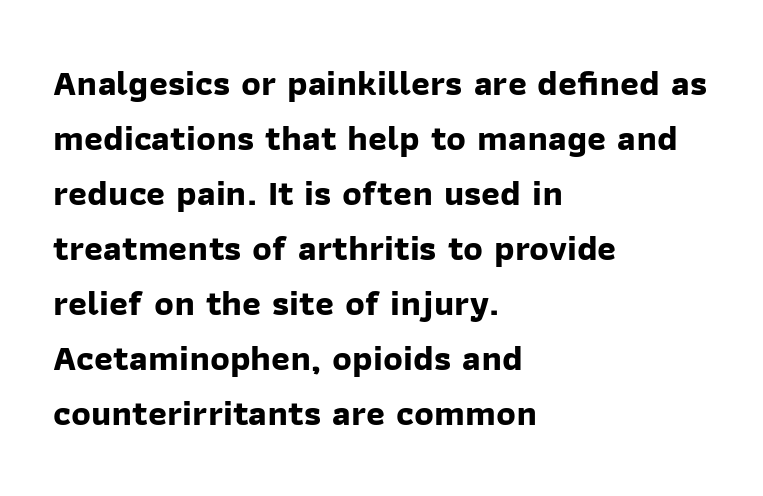
This sample has the flowing, uneven cadence of proportional lettering. A dark, heavy texture on the line: the type is bold. Each new line begins a customary step beneath the previous one. Observe the ordinary spacing: letters are neighbours, not strangers. Regarding serifs, this sample does without them. Bare-footed words on every line.
